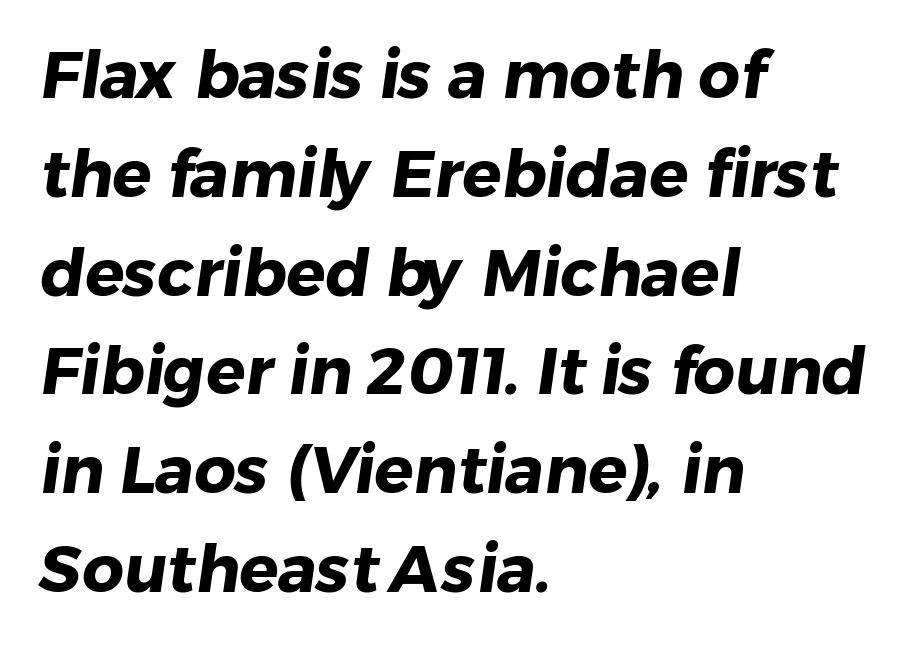
The image shows 65 px heavy sans-serif type; set left-aligned, normal line spacing (1.52x), normal letter spacing, not underlined; low stroke contrast and a medium x-height.
